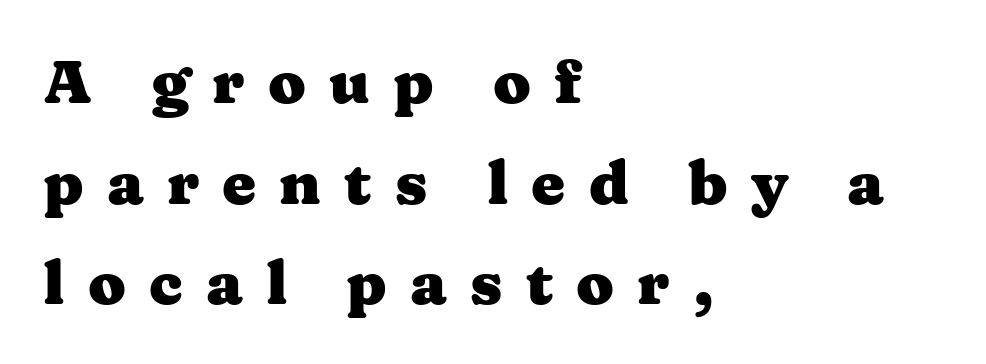
{"serif": "yes", "italic": "no", "bold": "yes", "weight": "heavy", "width": "wide", "stroke_contrast": "medium", "x_height": "medium", "monospaced": "no", "underline": "no", "align": "left", "line_spacing": "normal", "line_spacing_ratio": 1.65, "letter_spacing": "wide", "letter_spacing_em": 0.38, "glyph_px": 61}
